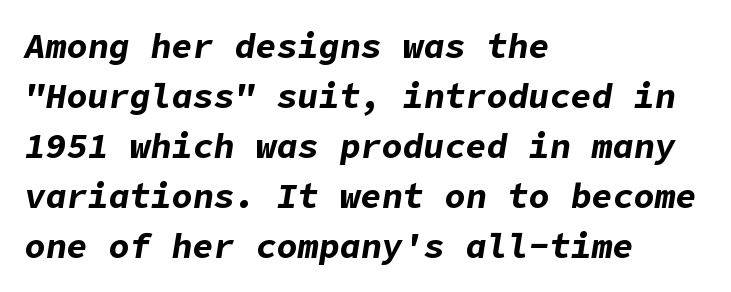
Q: Is the text bold? A: Yes.
Q: Is the text italic (slanted)? A: Yes, it leans right by about 9 degrees.
Q: Is the text underlined? A: No.
Q: How is the paragraph aligned? A: Left-aligned.
Q: Is the spacing between letters normal or unusually wide? A: Normal.
Q: Is the spacing between lines tight, normal or loose? A: Normal.
Q: Width (condensed, normal, or wide)? A: Normal.
Q: Stroke contrast? A: Low.
Q: x-height? A: Medium.
